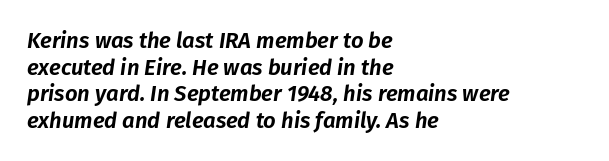
Q: Is the text italic (slanted)? A: Yes, it leans right by about 8 degrees.
Q: Is the text underlined? A: No.
Q: How is the paragraph aligned? A: Left-aligned.
Q: Is the spacing between letters normal or unusually wide? A: Normal.
